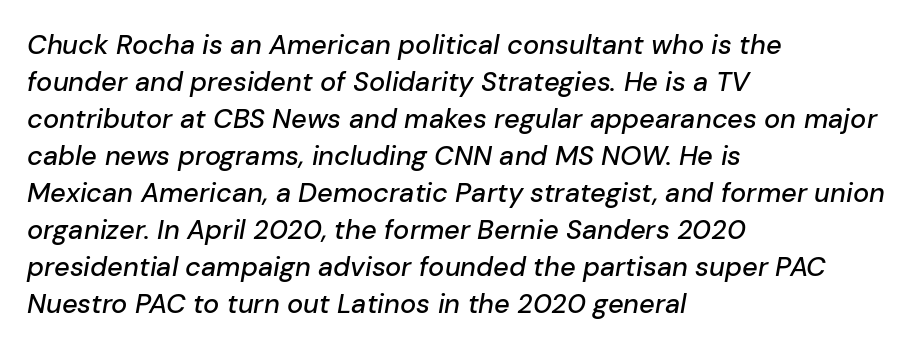
A typesetter would call this zero additional tracking. This sample uses an oblique cut, with every glyph tilted off the vertical. Rows of type keep a routine distance in the vertical direction. The words here are not underlined. The text block is weighted toward the left margin, trailing off unevenly rightward.
